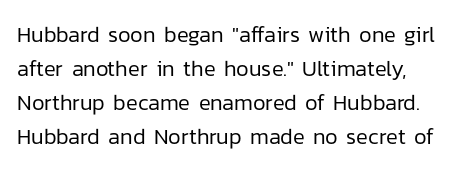
The image shows 22 px text type, upright; set left-aligned, normal line spacing (1.55x), normal letter spacing, not underlined.
